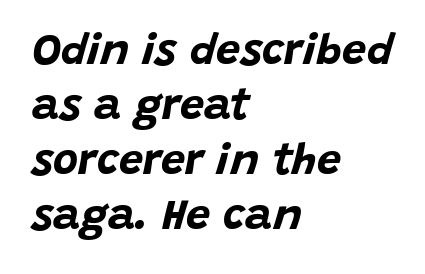
The image shows 43 px bold type, italic (leaning right); set left-aligned, normal line spacing (1.28x), normal letter spacing, not underlined; low stroke contrast and a large x-height.
